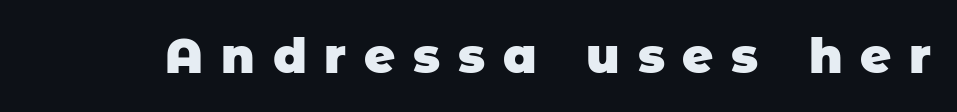
Q: Is the text bold? A: Yes.
Q: Is the typeface a serif or a sans-serif typeface? A: Sans-serif.
Q: Is the text underlined? A: No.
Q: Is the spacing between letters normal or unusually wide? A: Unusually wide.
Q: Width (condensed, normal, or wide)? A: Normal.
Q: Stroke contrast? A: Low.
Q: x-height? A: Large.
Q: Monospaced? A: No.
